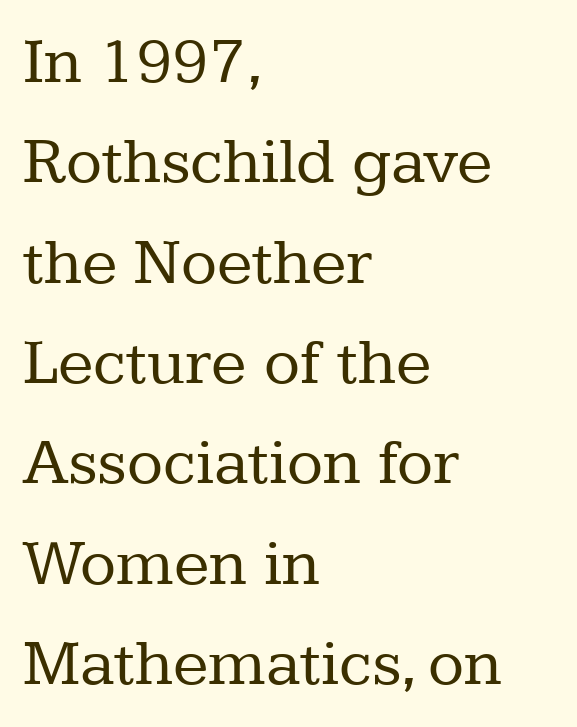
The image shows 66 px regular-weight serif type, upright; set left-aligned, normal line spacing (1.52x), normal letter spacing, not underlined; low stroke contrast and a medium x-height.
